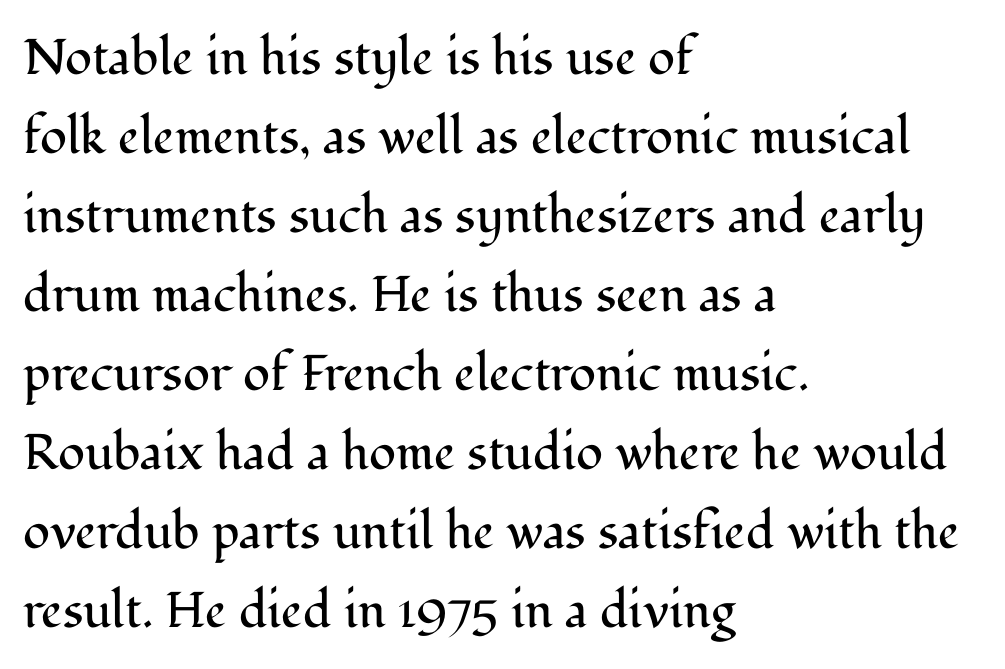
{"serif": "yes", "italic": "no", "bold": "no", "weight": "regular", "width": "normal", "stroke_contrast": "medium", "x_height": "medium", "monospaced": "no", "underline": "no", "align": "left", "line_spacing": "normal", "line_spacing_ratio": 1.58, "letter_spacing": "normal", "letter_spacing_em": 0.0, "glyph_px": 50}
